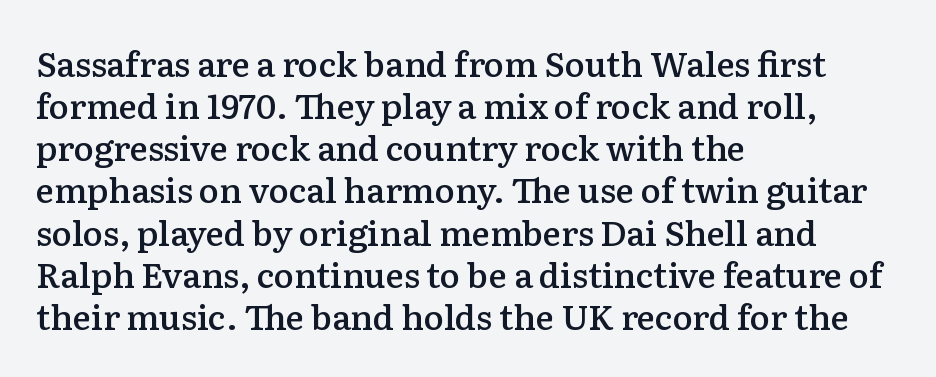
{"serif": "yes", "italic": "no", "bold": "semi", "weight": "semibold", "width": "normal", "stroke_contrast": "low", "x_height": "medium", "monospaced": "no", "underline": "no", "align": "left", "line_spacing_ratio": 1.24, "letter_spacing": "normal", "letter_spacing_em": 0.0, "glyph_px": 34}
